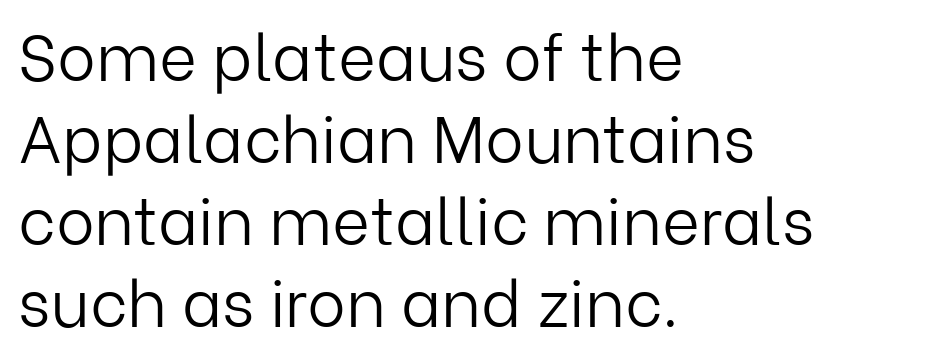
Q: Is the text bold? A: No.
Q: Is the text italic (slanted)? A: No, it is upright.
Q: Is the typeface a serif or a sans-serif typeface? A: Sans-serif.
Q: Is the text underlined? A: No.
Q: How is the paragraph aligned? A: Left-aligned.
Q: Is the spacing between letters normal or unusually wide? A: Normal.
Q: Is the spacing between lines tight, normal or loose? A: Normal.
Q: Width (condensed, normal, or wide)? A: Normal.
Q: Stroke contrast? A: Low.
Q: x-height? A: Medium.
Q: Monospaced? A: No.
